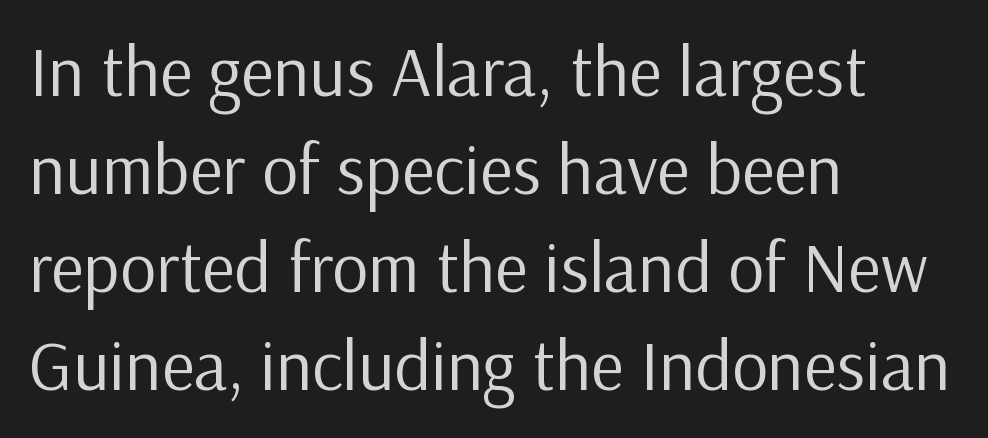
Q: Is the text bold? A: No.
Q: Is the text italic (slanted)? A: No, it is upright.
Q: Is the typeface a serif or a sans-serif typeface? A: Sans-serif.
Q: Is the text underlined? A: No.
Q: How is the paragraph aligned? A: Left-aligned.
Q: Is the spacing between letters normal or unusually wide? A: Normal.
Q: Is the spacing between lines tight, normal or loose? A: Normal.
Q: Width (condensed, normal, or wide)? A: Normal.
Q: Stroke contrast? A: Low.
Q: x-height? A: Medium.
Q: Monospaced? A: No.
